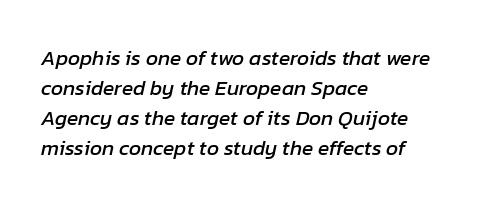
{"italic": "yes", "lean": "right", "slant_degrees": 12, "underline": "no", "align": "left", "line_spacing": "normal", "line_spacing_ratio": 1.43, "letter_spacing": "normal", "letter_spacing_em": 0.0, "glyph_px": 21}
